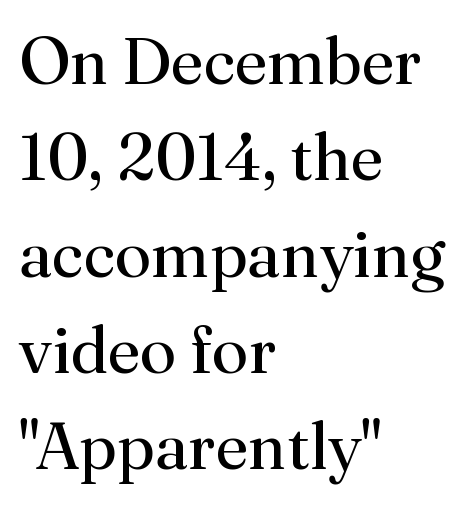
{"serif": "yes", "italic": "no", "bold": "no", "weight": "regular", "width": "normal", "stroke_contrast": "medium", "x_height": "small", "monospaced": "no", "underline": "no", "align": "left", "line_spacing": "normal", "line_spacing_ratio": 1.46, "letter_spacing": "normal", "letter_spacing_em": 0.0, "glyph_px": 66}
